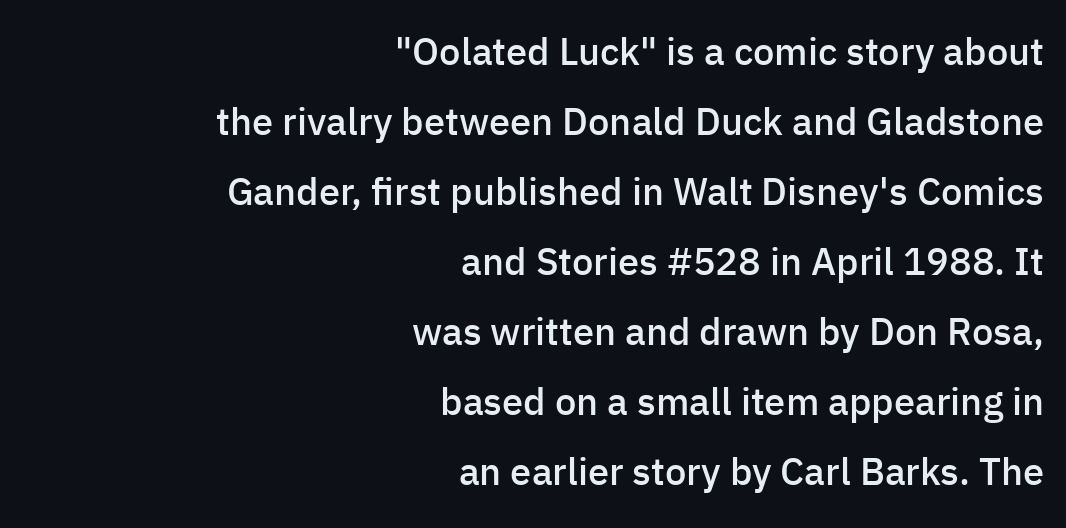
{"serif": "no", "italic": "no", "bold": "semi", "weight": "semibold", "width": "normal", "stroke_contrast": "low", "x_height": "medium", "monospaced": "no", "underline": "no", "align": "right", "line_spacing_ratio": 1.84, "letter_spacing": "normal", "letter_spacing_em": 0.0, "glyph_px": 38}
